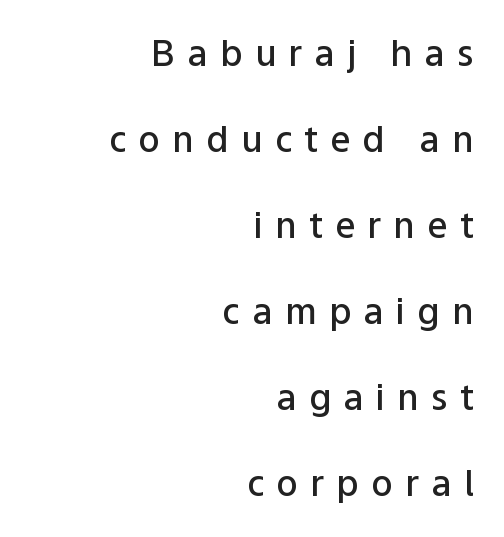
This sample uses expanded letter spacing, leaving extra air between glyphs. Descenders hang freely into open space. The passage shown is typed in a proportional face where columns would drift. The font family rendered here belongs to the sans-serif group.
